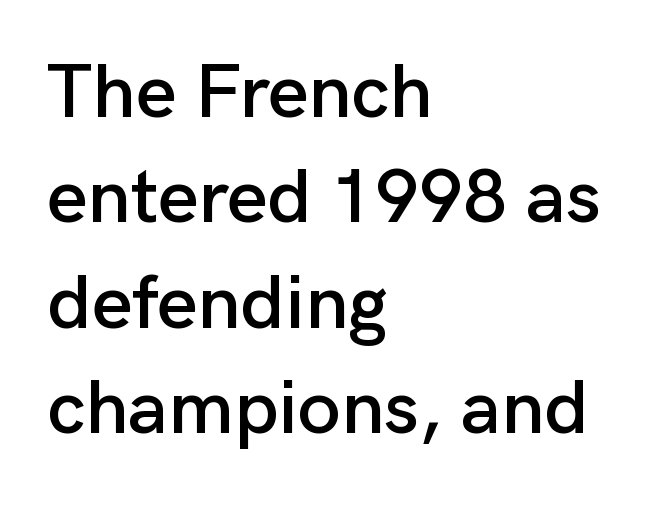
Q: Is the text italic (slanted)? A: No, it is upright.
Q: Is the typeface a serif or a sans-serif typeface? A: Sans-serif.
Q: Is the text underlined? A: No.
Q: How is the paragraph aligned? A: Left-aligned.
Q: Is the spacing between letters normal or unusually wide? A: Normal.
Q: Is the spacing between lines tight, normal or loose? A: Normal.
Q: Width (condensed, normal, or wide)? A: Normal.
Q: Stroke contrast? A: Low.
Q: x-height? A: Medium.
Q: Monospaced? A: No.
